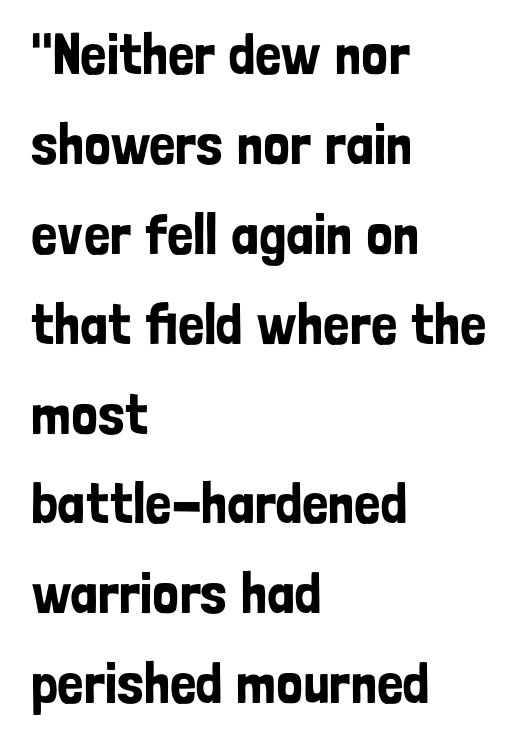
The paragraph shown leans on its left margin. This sample uses an upright cut, with every glyph sitting square on the baseline. Unmarked baselines from the first word to the last. Examine the stroke ends and you'll find no serifs.
